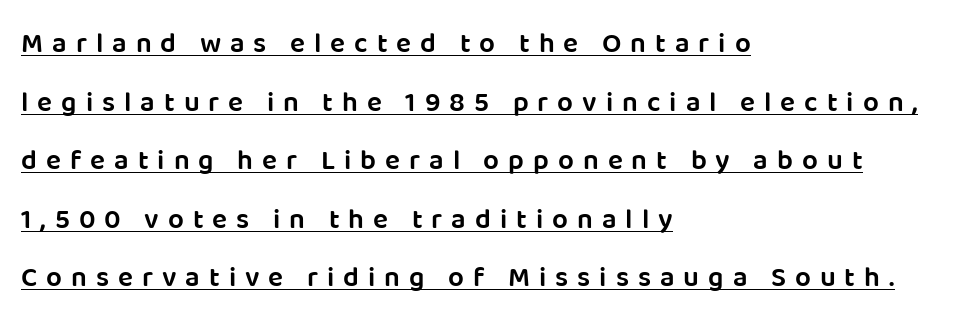
{"serif": "no", "italic": "no", "bold": "semi", "weight": "semibold", "width": "normal", "stroke_contrast": "low", "x_height": "large", "monospaced": "no", "underline": "yes", "align": "left", "line_spacing": "loose", "line_spacing_ratio": 2.09, "letter_spacing": "wide", "letter_spacing_em": 0.32, "glyph_px": 28}
